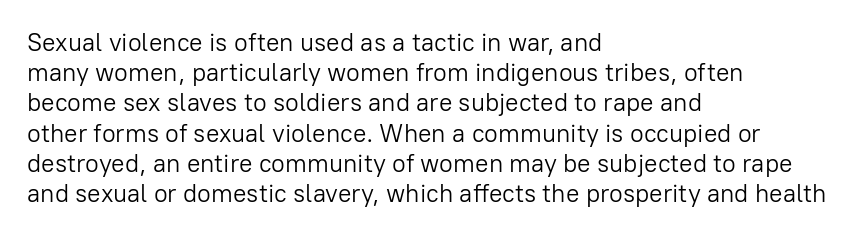
In terms of posture, this sample is upright. The rendering keeps characters at their native spacing. Caption: face not bold, strokes unweighted. The string is rendered with underlining switched off. Horizontal alignment here is leftward, the default for most running prose.
